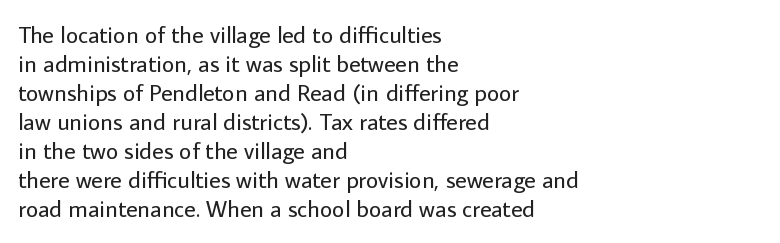
The image shows 24 px text type, upright; set left-aligned, line spacing 1.21x, normal letter spacing, not underlined.
